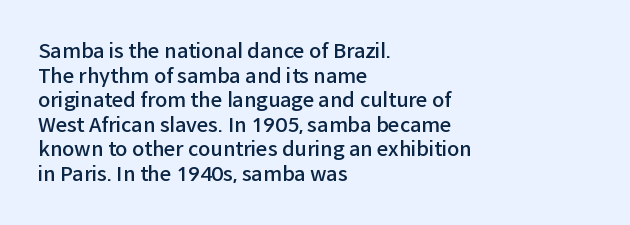
{"italic": "no", "bold": "semi", "underline": "no", "align": "left", "line_spacing_ratio": 1.23, "letter_spacing": "normal", "letter_spacing_em": 0.0, "glyph_px": 20}
